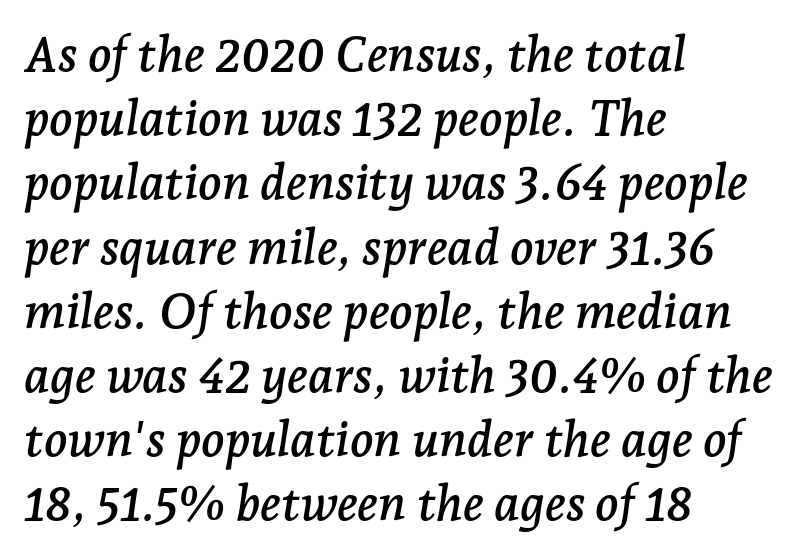
The image shows 49 px serif type, italic (leaning right); set left-aligned, normal line spacing (1.31x), normal letter spacing, not underlined; low stroke contrast and a medium x-height.
